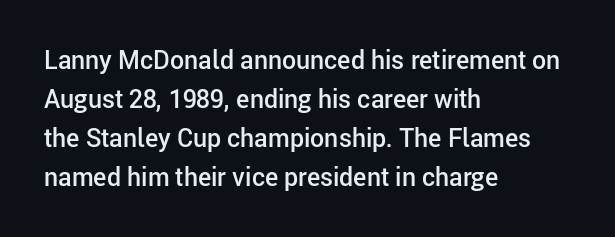
The image shows 25 px text type, upright; set left-aligned, normal line spacing (1.56x), normal letter spacing, not underlined.
